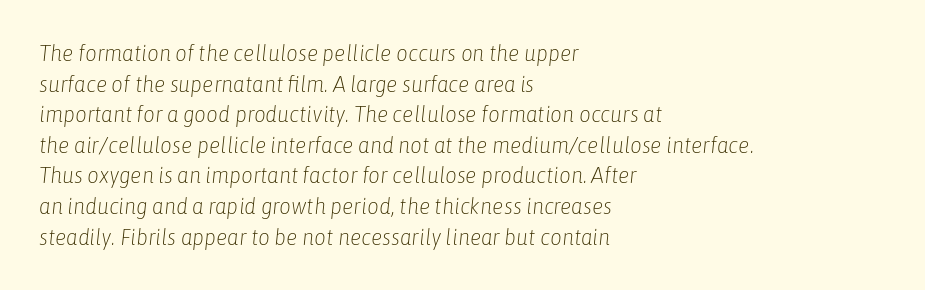
Q: Is the text bold? A: No.
Q: Is the text italic (slanted)? A: Yes, it leans right by about 6 degrees.
Q: Is the text underlined? A: No.
Q: How is the paragraph aligned? A: Left-aligned.
Q: Is the spacing between letters normal or unusually wide? A: Normal.
Q: Is the spacing between lines tight, normal or loose? A: Normal.
